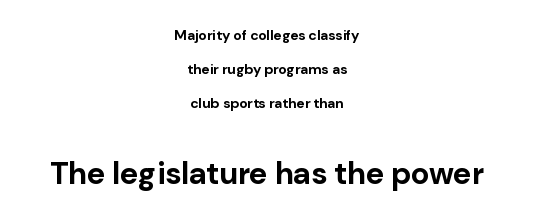
Plenty of ink on the page — the face is bold. Horizontally, the lines are justified to the midpoint only. Bigger letters appear in the bottom chunk; the top chunk is reduced. Between one letter and the next there's only the usual sliver of space.
